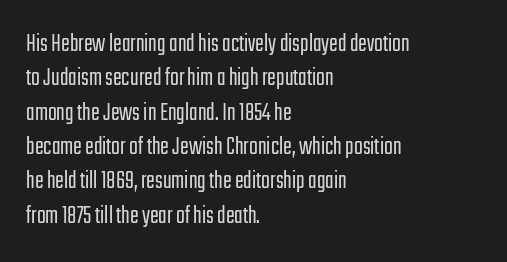
The image shows 26 px text type, upright; set left-aligned, normal line spacing (1.32x), normal letter spacing, not underlined.
